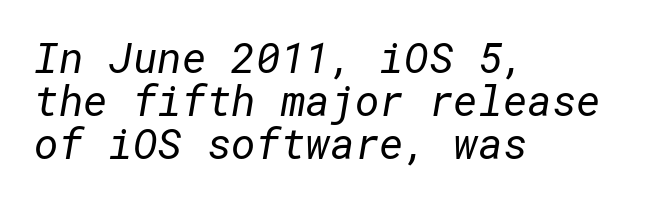
Q: Is the text bold? A: No.
Q: Is the typeface a serif or a sans-serif typeface? A: Sans-serif.
Q: Is the text underlined? A: No.
Q: How is the paragraph aligned? A: Left-aligned.
Q: Is the spacing between letters normal or unusually wide? A: Normal.
Q: Is the spacing between lines tight, normal or loose? A: Tight.
Q: Width (condensed, normal, or wide)? A: Normal.
Q: Stroke contrast? A: Low.
Q: x-height? A: Medium.
